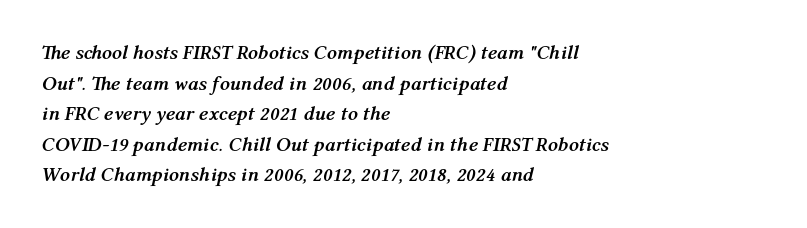
The image shows 20 px bold type, italic (leaning right); set left-aligned, normal line spacing (1.53x), normal letter spacing, not underlined.
